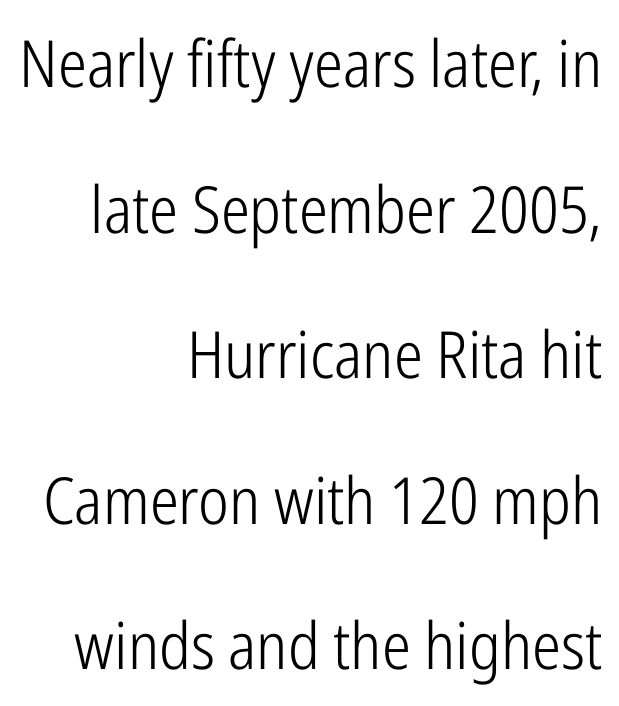
The image shows 65 px light, condensed sans-serif type, upright; set right-aligned, loose line spacing (2.24x), normal letter spacing, not underlined; low stroke contrast and a medium x-height.
